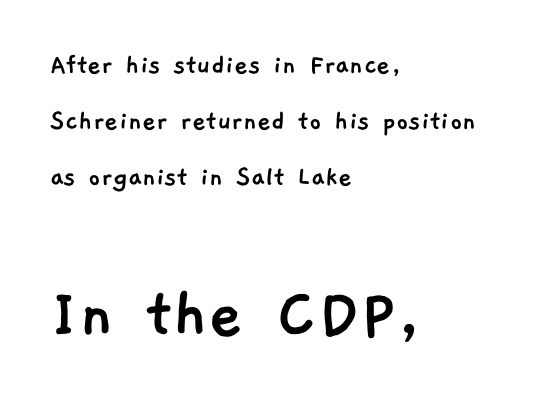
The image shows 75 px sans-serif type; set left-aligned, line spacing 1.86x, normal letter spacing, not underlined; the second (bottom) block is 2.5x larger; low stroke contrast and a medium x-height.
